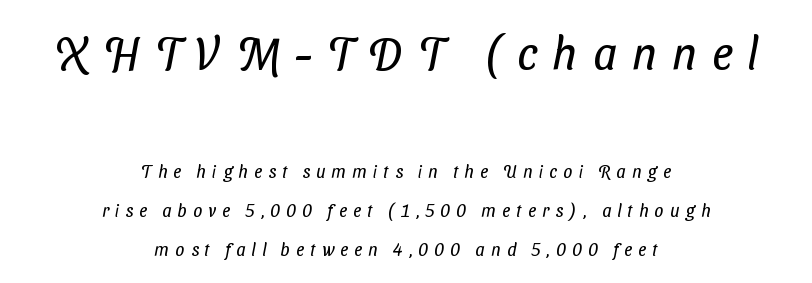
Of the two passages, the one on top uses the larger point size. Is this a sans? Yes — the strokes have no serifs. Look at the tracking — it's clearly loosened, letters drifting apart. These lines are rendered in a variable-pitch font. Words float on clear page, feet unadorned.
